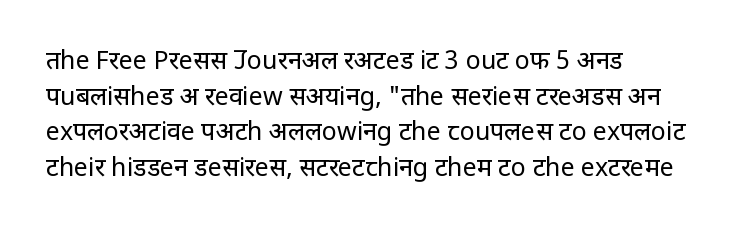
{"italic": "no", "bold": "no", "underline": "no", "align": "left", "line_spacing": "normal", "line_spacing_ratio": 1.43, "letter_spacing": "normal", "letter_spacing_em": 0.0, "glyph_px": 25}
